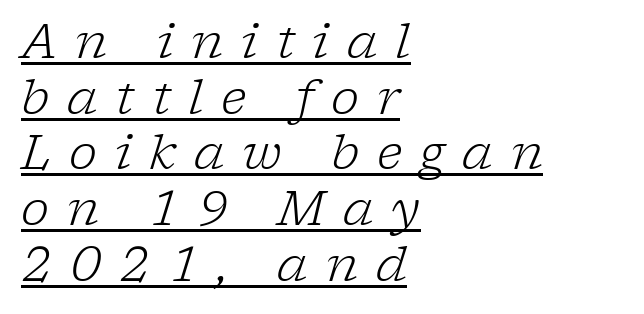
The image shows 48 px light serif type, italic (leaning right); set left-aligned, line spacing 1.16x, unusually wide letter spacing (+0.37 em), underlined; low stroke contrast and a medium x-height.
